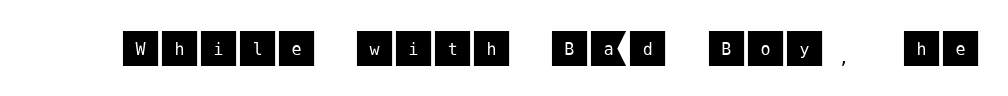
Q: Is the text italic (slanted)? A: No, it is upright.
Q: Is the typeface a serif or a sans-serif typeface? A: Sans-serif.
Q: Is the text underlined? A: No.
Q: Is the spacing between letters normal or unusually wide? A: Normal.
Q: Width (condensed, normal, or wide)? A: Normal.
Q: Stroke contrast? A: Medium.
Q: x-height? A: Large.
